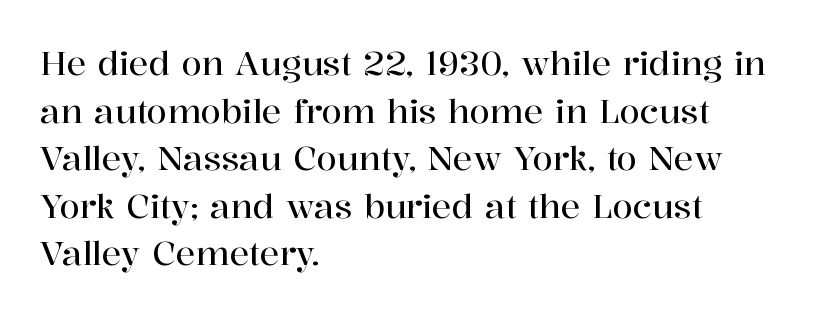
{"serif": "yes", "italic": "no", "width": "normal", "stroke_contrast": "high", "x_height": "medium", "monospaced": "no", "underline": "no", "align": "left", "line_spacing": "normal", "line_spacing_ratio": 1.44, "letter_spacing": "normal", "letter_spacing_em": 0.0, "glyph_px": 33}
